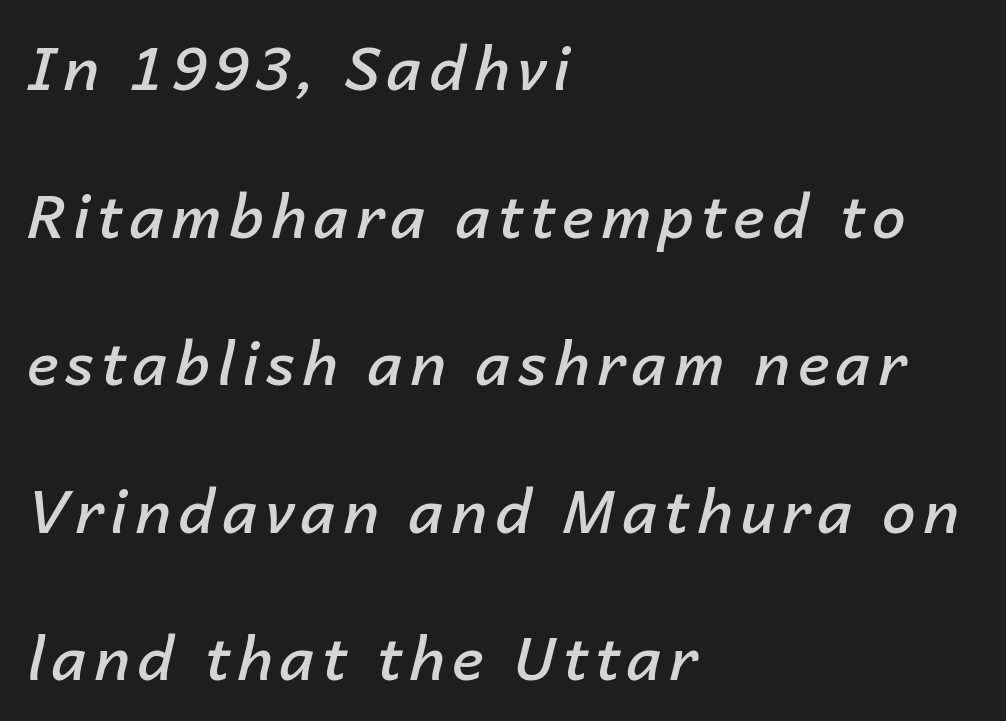
Teacher's note: observe the even left margin — that is flush-left alignment. This sample uses an oblique cut, with every glyph tilted off the vertical. A bare baseline throughout the passage. Spacing verdict: proportional, widths tailored to each character.
